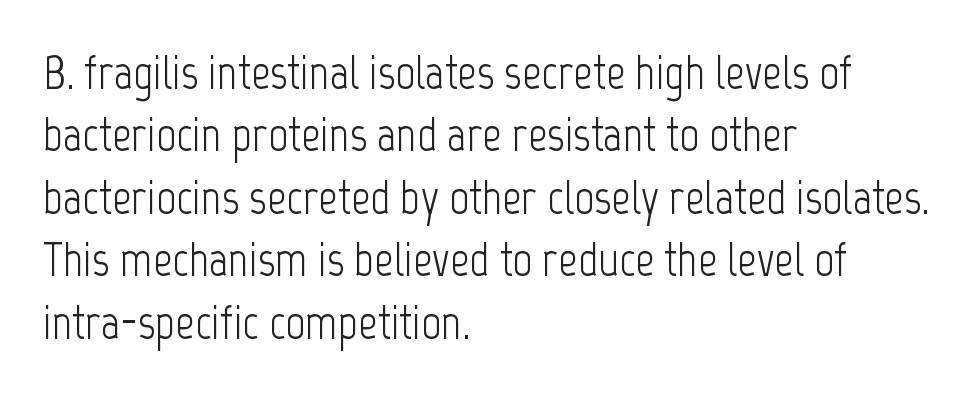
{"serif": "no", "italic": "no", "bold": "no", "weight": "light", "width": "condensed", "stroke_contrast": "low", "x_height": "medium", "monospaced": "no", "underline": "no", "align": "left", "line_spacing": "normal", "line_spacing_ratio": 1.3, "letter_spacing": "normal", "letter_spacing_em": 0.0, "glyph_px": 48}
